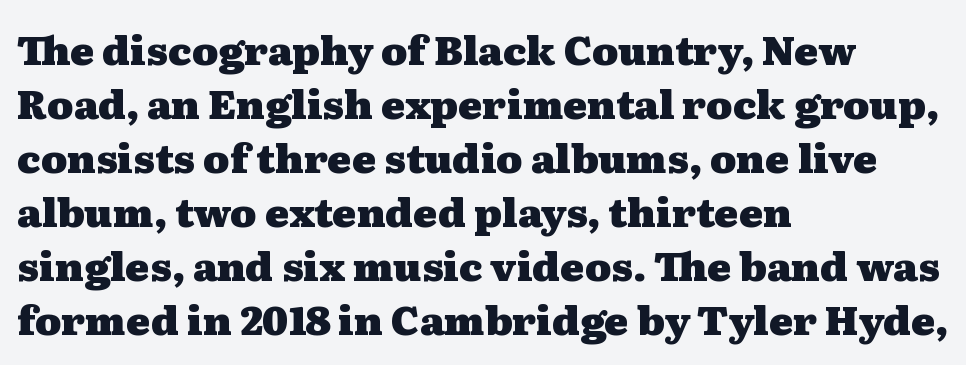
Q: Is the text bold? A: Yes.
Q: Is the text italic (slanted)? A: No, it is upright.
Q: Is the typeface a serif or a sans-serif typeface? A: Serif.
Q: Is the text underlined? A: No.
Q: How is the paragraph aligned? A: Left-aligned.
Q: Is the spacing between letters normal or unusually wide? A: Normal.
Q: Is the spacing between lines tight, normal or loose? A: Normal.
Q: Width (condensed, normal, or wide)? A: Wide.
Q: Stroke contrast? A: Medium.
Q: x-height? A: Medium.
Q: Monospaced? A: No.
